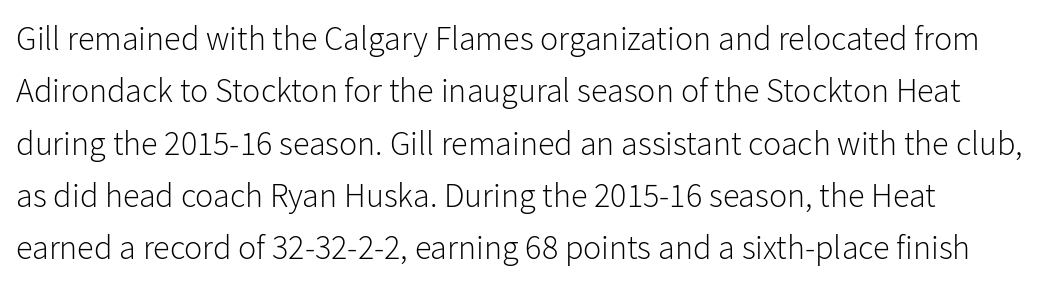
Think of a printed novel: that variable character pitch is what you see here. Compared with typical paragraphs, the rows here are spaced about the same. This is the regular roman posture of the typeface. Default kerning and tracking; the words read as compact shapes. The letters carry no serifs — their stems end cleanly without finishing strokes.
